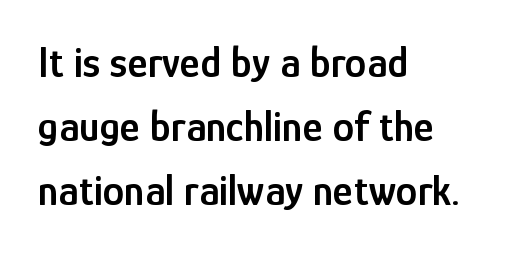
The image shows 43 px semibold, condensed sans-serif type, upright; set left-aligned, normal line spacing (1.49x), normal letter spacing, not underlined; low stroke contrast and a medium x-height.
